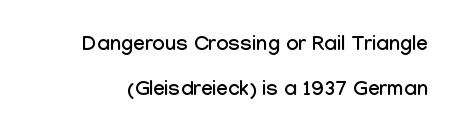
The image shows 21 px text type, upright; set loose line spacing (2.15x), normal letter spacing, not underlined.
